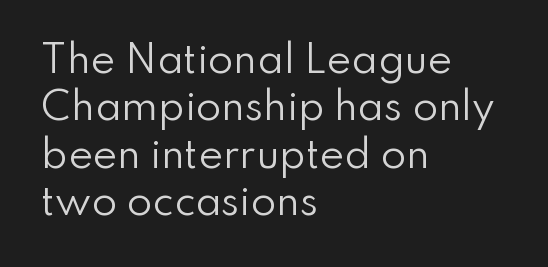
Q: Is the text bold? A: No.
Q: Is the text italic (slanted)? A: No, it is upright.
Q: Is the typeface a serif or a sans-serif typeface? A: Sans-serif.
Q: Is the text underlined? A: No.
Q: How is the paragraph aligned? A: Left-aligned.
Q: Is the spacing between letters normal or unusually wide? A: Normal.
Q: Is the spacing between lines tight, normal or loose? A: Normal.
Q: Width (condensed, normal, or wide)? A: Normal.
Q: Stroke contrast? A: Low.
Q: x-height? A: Small.
Q: Monospaced? A: No.
